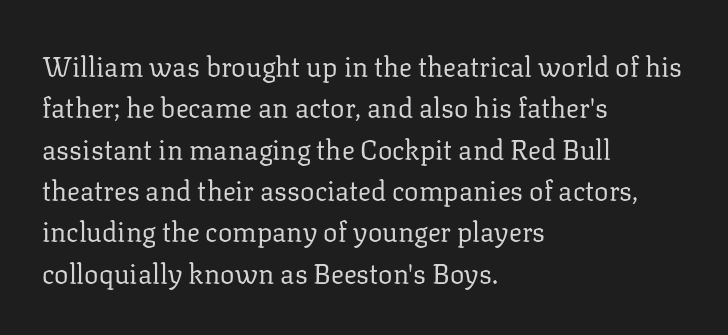
The image shows 27 px text type, upright; set left-aligned, normal line spacing (1.53x), normal letter spacing, not underlined.
